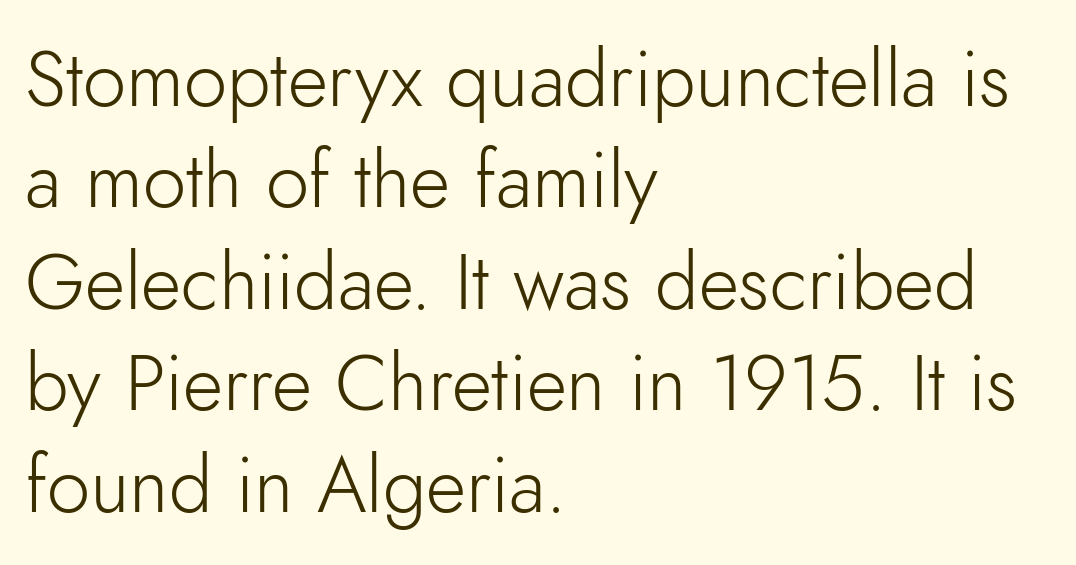
The image shows 78 px light sans-serif type, upright; set left-aligned, normal line spacing (1.3x), normal letter spacing, not underlined; low stroke contrast and a small x-height.
